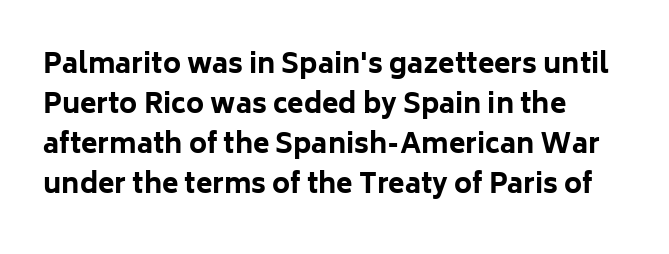
Q: Is the text bold? A: Yes.
Q: Is the text italic (slanted)? A: No, it is upright.
Q: Is the text underlined? A: No.
Q: How is the paragraph aligned? A: Left-aligned.
Q: Is the spacing between letters normal or unusually wide? A: Normal.
Q: Is the spacing between lines tight, normal or loose? A: Normal.
